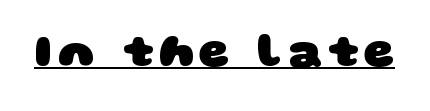
Q: Is the text bold? A: Yes.
Q: Is the typeface a serif or a sans-serif typeface? A: Sans-serif.
Q: Is the text underlined? A: Yes.
Q: Width (condensed, normal, or wide)? A: Wide.
Q: Stroke contrast? A: Low.
Q: x-height? A: Large.
Q: Monospaced? A: No.
